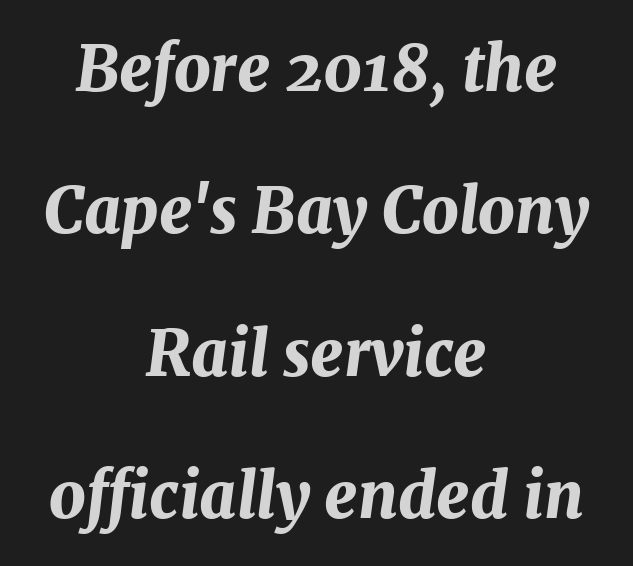
The image shows 63 px bold type, italic (leaning right); set centered, loose line spacing (2.26x), normal letter spacing, not underlined; medium stroke contrast and a medium x-height.
